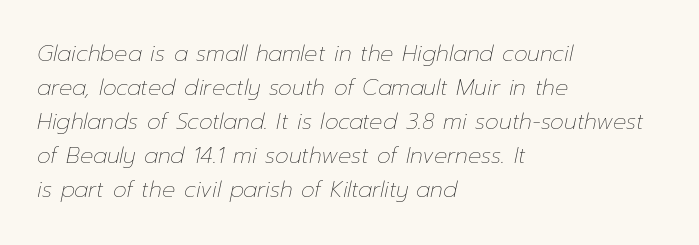
The image shows 22 px text type, italic (leaning right); set left-aligned, normal line spacing (1.55x), normal letter spacing, not underlined.
